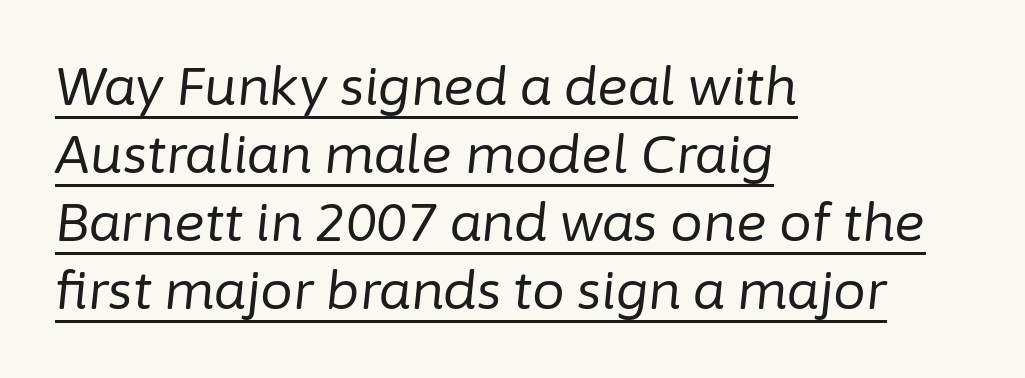
Q: Is the text bold? A: No.
Q: Is the text italic (slanted)? A: Yes, it leans right by about 6 degrees.
Q: Is the text underlined? A: Yes.
Q: How is the paragraph aligned? A: Left-aligned.
Q: Is the spacing between letters normal or unusually wide? A: Normal.
Q: Is the spacing between lines tight, normal or loose? A: Normal.
Q: Width (condensed, normal, or wide)? A: Normal.
Q: Stroke contrast? A: Low.
Q: x-height? A: Medium.
Q: Monospaced? A: No.
